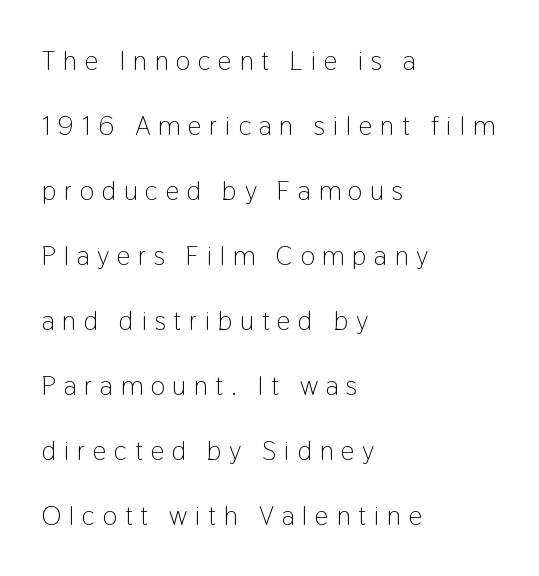
The image shows 27 px text type, upright; set left-aligned, loose line spacing (2.41x), unusually wide letter spacing (+0.29 em), not underlined.
